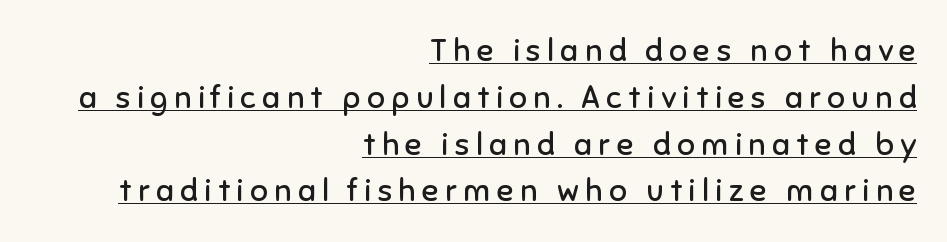
Q: Is the text bold? A: No.
Q: Is the text italic (slanted)? A: No, it is upright.
Q: Is the typeface a serif or a sans-serif typeface? A: Sans-serif.
Q: Is the text underlined? A: Yes.
Q: How is the paragraph aligned? A: Right-aligned.
Q: Is the spacing between letters normal or unusually wide? A: Unusually wide.
Q: Is the spacing between lines tight, normal or loose? A: Normal.
Q: Width (condensed, normal, or wide)? A: Normal.
Q: Stroke contrast? A: Low.
Q: x-height? A: Medium.
Q: Monospaced? A: No.
